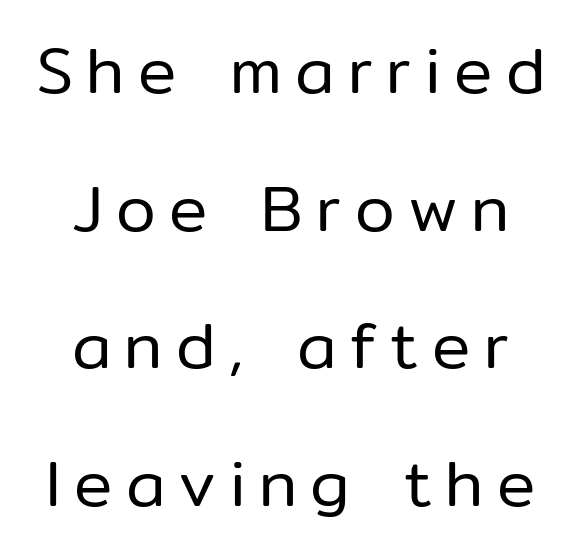
These lines are rendered in a variable-pitch font. The line-height multiplier appears high, well above default. The characters display no serif detailing; their extremities are plain. The lines are quadded center. The string is rendered with underlining switched off. It's the straight-up-and-down kind of type.
